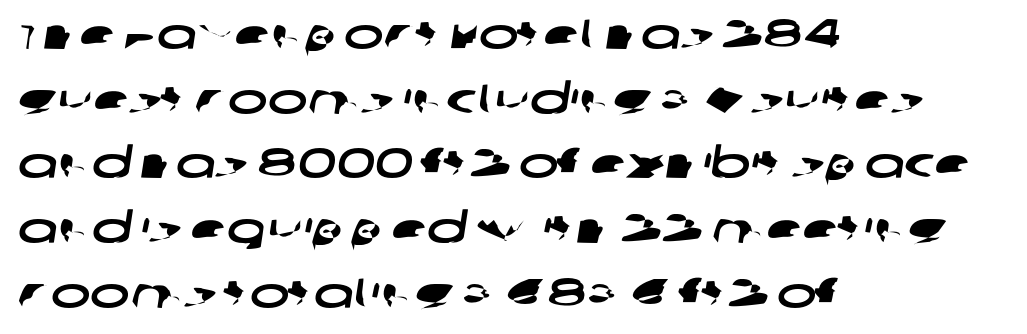
The image shows 42 px wide sans-serif type; set left-aligned, normal line spacing (1.54x), normal letter spacing, not underlined; low stroke contrast and a large x-height.
